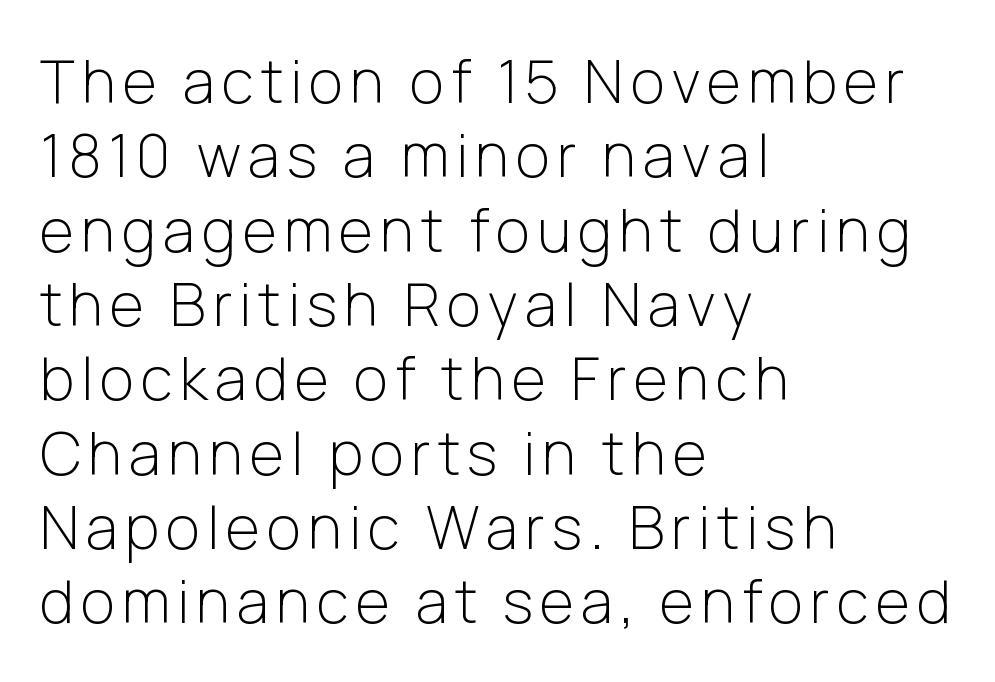
The image shows 59 px light sans-serif type, upright; set left-aligned, normal line spacing (1.26x), not underlined; low stroke contrast and a medium x-height.
